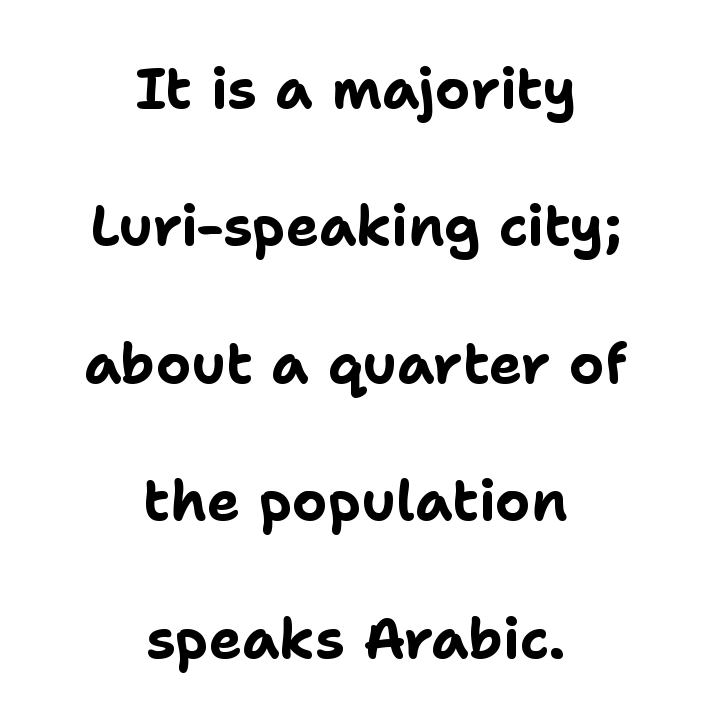
{"serif": "no", "italic": "no", "bold": "yes", "weight": "bold", "width": "normal", "stroke_contrast": "low", "x_height": "medium", "monospaced": "no", "underline": "no", "align": "center", "line_spacing": "loose", "line_spacing_ratio": 2.5, "letter_spacing": "normal", "letter_spacing_em": 0.0, "glyph_px": 55}
